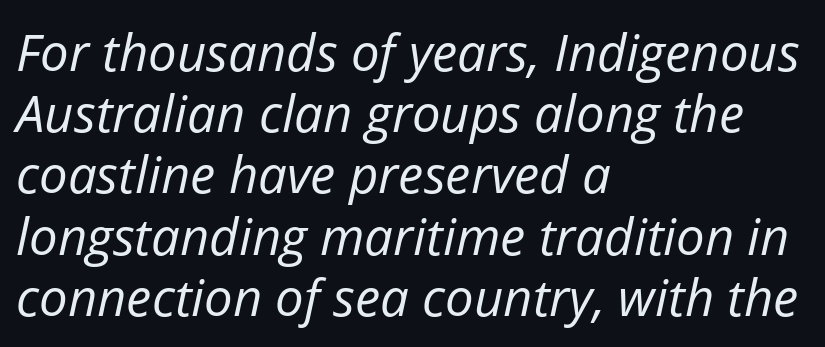
Q: Is the text bold? A: No.
Q: Is the text italic (slanted)? A: Yes, it leans right by about 12 degrees.
Q: Is the text underlined? A: No.
Q: How is the paragraph aligned? A: Left-aligned.
Q: Is the spacing between letters normal or unusually wide? A: Normal.
Q: Width (condensed, normal, or wide)? A: Normal.
Q: Stroke contrast? A: Low.
Q: x-height? A: Medium.
Q: Monospaced? A: No.
